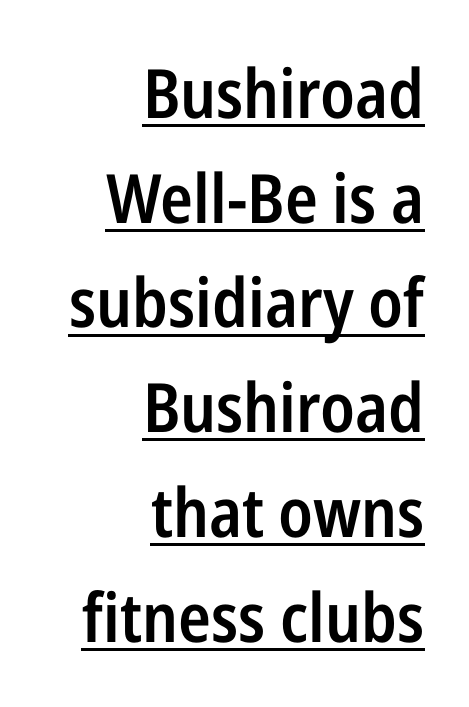
Q: Is the text bold? A: Semi-bold.
Q: Is the text italic (slanted)? A: No, it is upright.
Q: Is the typeface a serif or a sans-serif typeface? A: Sans-serif.
Q: Is the text underlined? A: Yes.
Q: How is the paragraph aligned? A: Right-aligned.
Q: Is the spacing between letters normal or unusually wide? A: Normal.
Q: Is the spacing between lines tight, normal or loose? A: Normal.
Q: Width (condensed, normal, or wide)? A: Condensed.
Q: Stroke contrast? A: Low.
Q: x-height? A: Medium.
Q: Monospaced? A: No.
